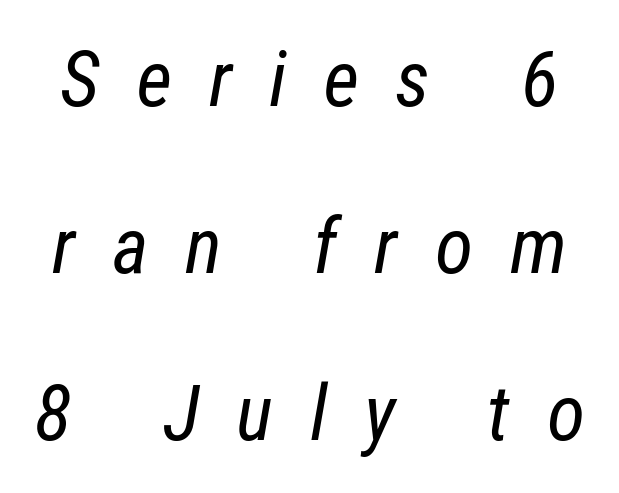
The image shows 78 px regular-weight, condensed type, italic (leaning right); set loose line spacing (2.14x), unusually wide letter spacing (+0.47 em), not underlined; low stroke contrast and a medium x-height.
